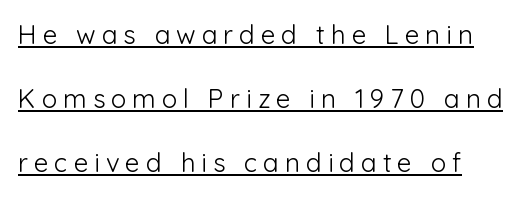
The image shows 26 px text type, upright; set loose line spacing (2.46x), unusually wide letter spacing (+0.23 em), underlined.
